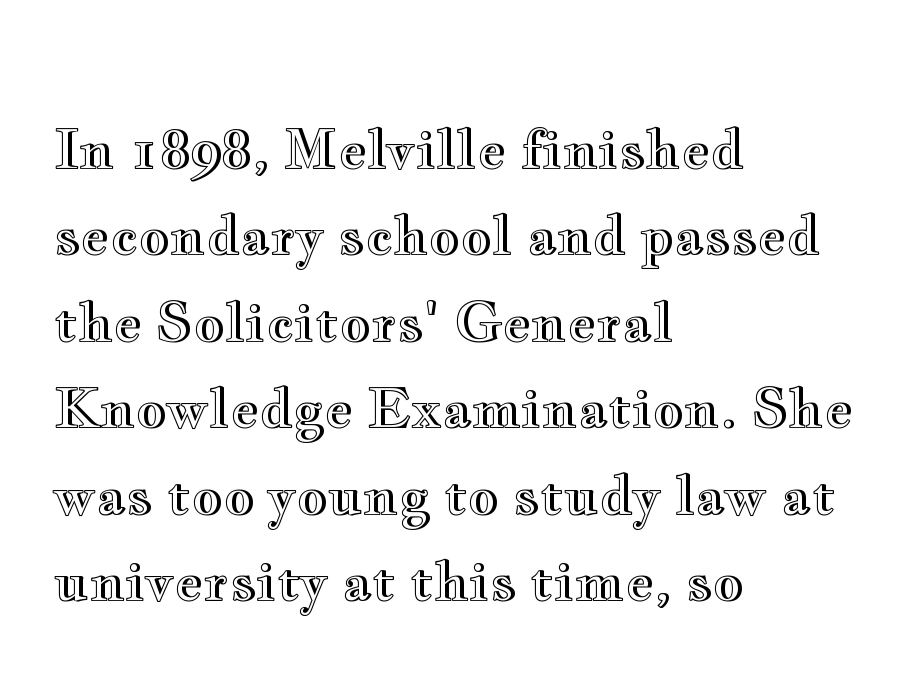
Q: Is the text italic (slanted)? A: No, it is upright.
Q: Is the text underlined? A: No.
Q: How is the paragraph aligned? A: Left-aligned.
Q: Is the spacing between letters normal or unusually wide? A: Normal.
Q: Is the spacing between lines tight, normal or loose? A: Normal.
Q: Width (condensed, normal, or wide)? A: Wide.
Q: x-height? A: Small.
Q: Monospaced? A: No.
